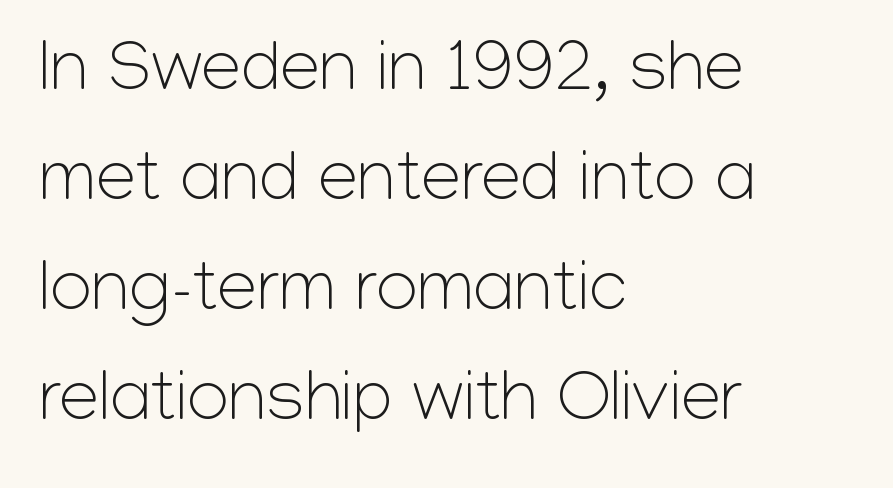
Q: Is the text bold? A: No.
Q: Is the text italic (slanted)? A: No, it is upright.
Q: Is the typeface a serif or a sans-serif typeface? A: Sans-serif.
Q: Is the text underlined? A: No.
Q: How is the paragraph aligned? A: Left-aligned.
Q: Is the spacing between letters normal or unusually wide? A: Normal.
Q: Is the spacing between lines tight, normal or loose? A: Normal.
Q: Width (condensed, normal, or wide)? A: Normal.
Q: Stroke contrast? A: Low.
Q: x-height? A: Medium.
Q: Monospaced? A: No.
